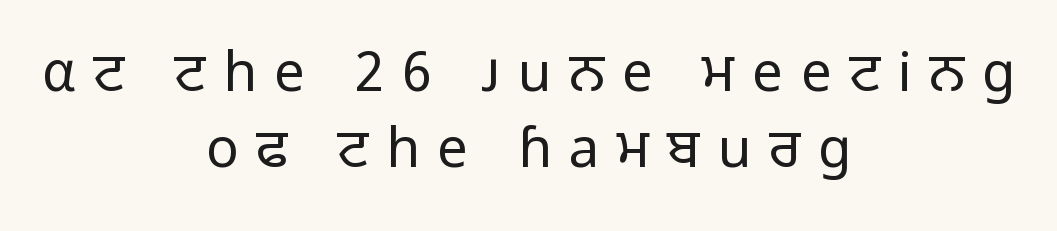
Q: Is the text bold? A: No.
Q: Is the text italic (slanted)? A: No, it is upright.
Q: Is the typeface a serif or a sans-serif typeface? A: Sans-serif.
Q: Is the text underlined? A: No.
Q: How is the paragraph aligned? A: Centered.
Q: Is the spacing between letters normal or unusually wide? A: Unusually wide.
Q: Is the spacing between lines tight, normal or loose? A: Normal.
Q: Width (condensed, normal, or wide)? A: Normal.
Q: Stroke contrast? A: Low.
Q: x-height? A: Medium.
Q: Monospaced? A: No.
